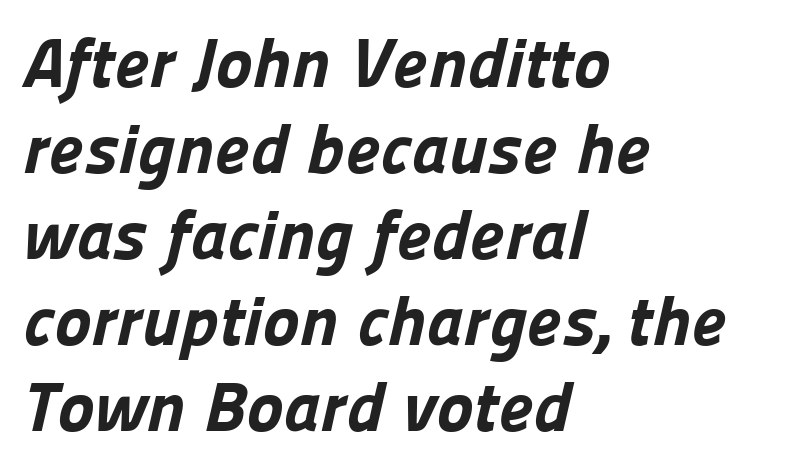
Q: Is the text bold? A: Yes.
Q: Is the typeface a serif or a sans-serif typeface? A: Sans-serif.
Q: Is the text underlined? A: No.
Q: How is the paragraph aligned? A: Left-aligned.
Q: Is the spacing between letters normal or unusually wide? A: Normal.
Q: Width (condensed, normal, or wide)? A: Normal.
Q: Stroke contrast? A: Low.
Q: x-height? A: Medium.
Q: Monospaced? A: No.
